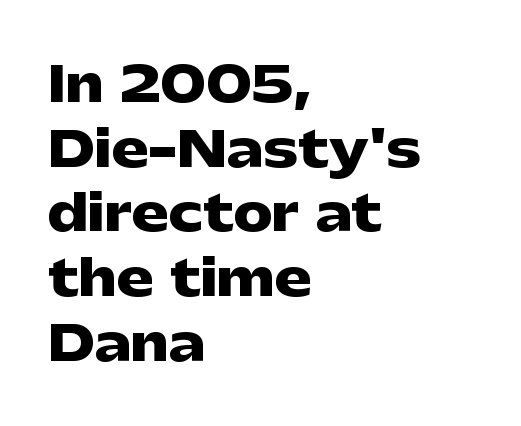
The image shows 49 px heavy, wide sans-serif type, upright; set left-aligned, normal line spacing (1.32x), normal letter spacing, not underlined; low stroke contrast and a medium x-height.
